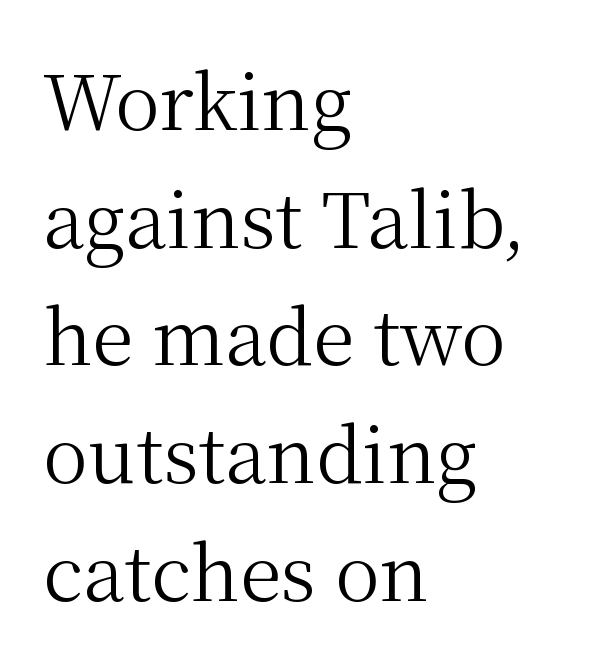
Q: Is the text bold? A: No.
Q: Is the text italic (slanted)? A: No, it is upright.
Q: Is the typeface a serif or a sans-serif typeface? A: Serif.
Q: Is the text underlined? A: No.
Q: How is the paragraph aligned? A: Left-aligned.
Q: Is the spacing between letters normal or unusually wide? A: Normal.
Q: Is the spacing between lines tight, normal or loose? A: Normal.
Q: Width (condensed, normal, or wide)? A: Normal.
Q: Stroke contrast? A: Medium.
Q: x-height? A: Medium.
Q: Monospaced? A: No.
